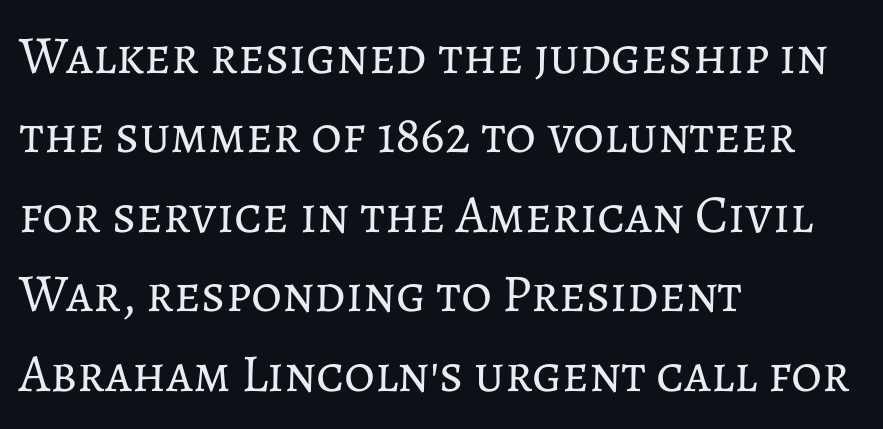
{"italic": "no", "bold": "no", "weight": "regular", "width": "normal", "stroke_contrast": "low", "x_height": "medium", "monospaced": "no", "underline": "no", "align": "left", "line_spacing": "normal", "line_spacing_ratio": 1.5, "letter_spacing": "normal", "letter_spacing_em": 0.0, "glyph_px": 53}
